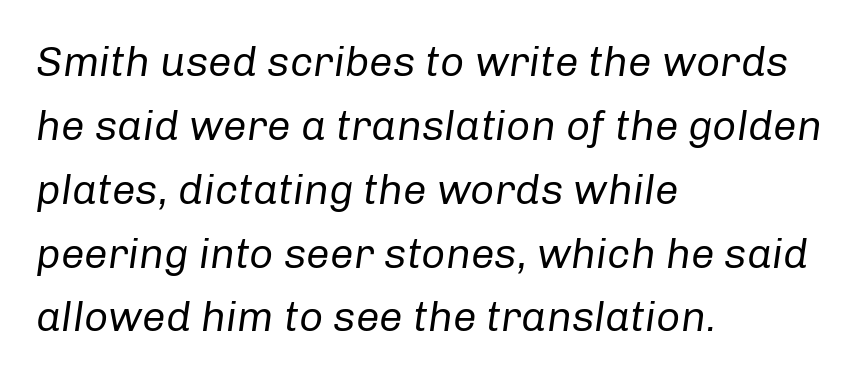
Q: Is the text bold? A: No.
Q: Is the text italic (slanted)? A: Yes, it leans right by about 8 degrees.
Q: Is the text underlined? A: No.
Q: How is the paragraph aligned? A: Left-aligned.
Q: Is the spacing between letters normal or unusually wide? A: Normal.
Q: Is the spacing between lines tight, normal or loose? A: Normal.
Q: Width (condensed, normal, or wide)? A: Normal.
Q: Stroke contrast? A: Low.
Q: x-height? A: Medium.
Q: Monospaced? A: No.
